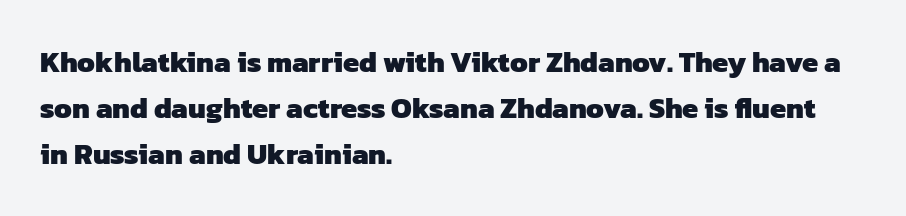
These lines stack with their left ends in a neat column. The letters advance in unequal steps, a hallmark of proportional type. Look at the stroke-to-counter ratio: heavy, a bold. Nope, no serifs anywhere on these letters. This sample keeps an unexceptional amount of space between lines.
